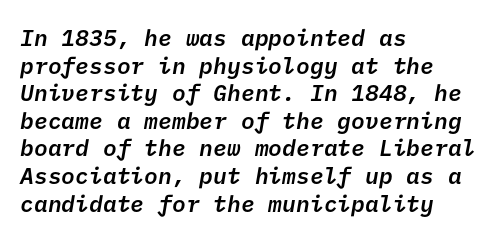
A typesetter would call this zero additional tracking. The lines are quadded left. Rule under the text: the space is simply empty. Typesetter's note: demi weight, one step under bold.
